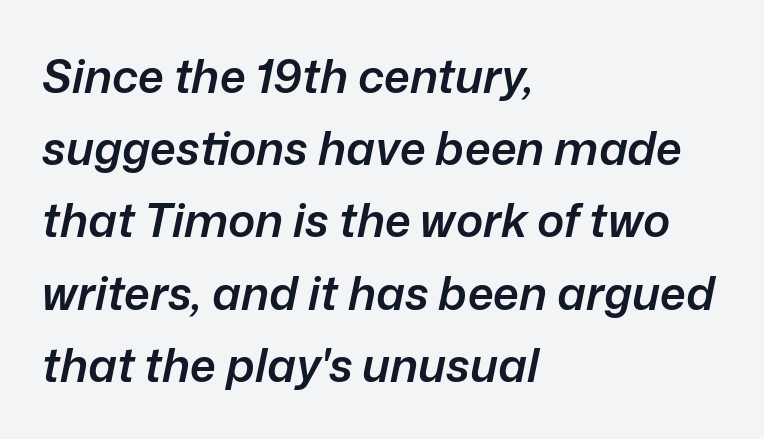
Q: Is the text bold? A: Semi-bold.
Q: Is the text italic (slanted)? A: Yes, it leans right by about 12 degrees.
Q: Is the text underlined? A: No.
Q: How is the paragraph aligned? A: Left-aligned.
Q: Is the spacing between letters normal or unusually wide? A: Normal.
Q: Is the spacing between lines tight, normal or loose? A: Normal.
Q: Width (condensed, normal, or wide)? A: Normal.
Q: Stroke contrast? A: Low.
Q: x-height? A: Medium.
Q: Monospaced? A: No.
